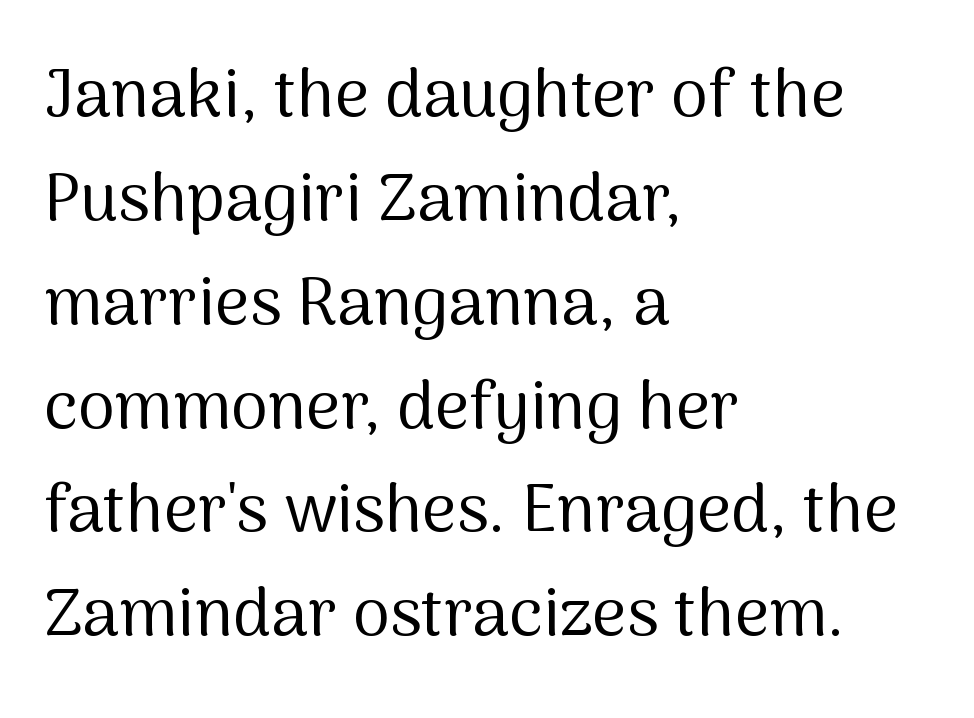
{"serif": "no", "italic": "no", "bold": "no", "weight": "regular", "width": "normal", "stroke_contrast": "medium", "x_height": "medium", "monospaced": "no", "underline": "no", "align": "left", "line_spacing": "normal", "line_spacing_ratio": 1.55, "letter_spacing": "normal", "letter_spacing_em": 0.0, "glyph_px": 67}
